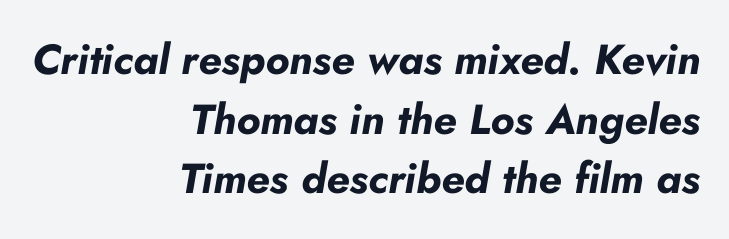
Q: Is the text bold? A: Yes.
Q: Is the text italic (slanted)? A: Yes, it leans right by about 10 degrees.
Q: Is the text underlined? A: No.
Q: How is the paragraph aligned? A: Right-aligned.
Q: Is the spacing between letters normal or unusually wide? A: Normal.
Q: Is the spacing between lines tight, normal or loose? A: Normal.
Q: Width (condensed, normal, or wide)? A: Normal.
Q: Stroke contrast? A: Low.
Q: x-height? A: Small.
Q: Monospaced? A: No.
